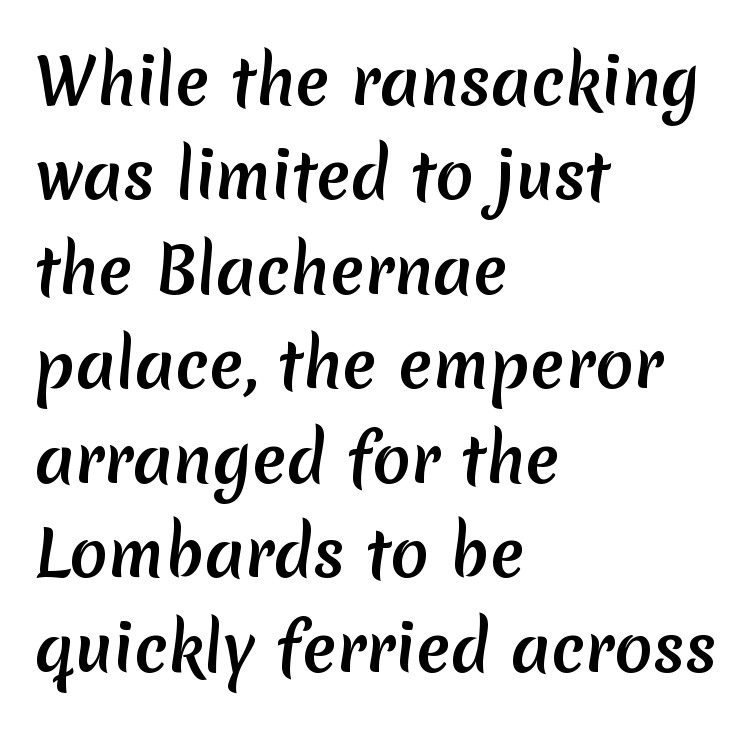
{"serif": "no", "width": "normal", "stroke_contrast": "medium", "x_height": "medium", "monospaced": "no", "underline": "no", "align": "left", "line_spacing": "normal", "line_spacing_ratio": 1.5, "letter_spacing": "normal", "letter_spacing_em": 0.0, "glyph_px": 63}
